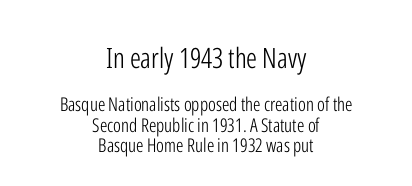
Here the designer chose a conventional face with non-uniform glyph widths. Vertically, the passage feels compressed, each row crowding the next. Does the lettering tilt? It doesn't — this is upright. Character size in the leading block exceeds that of the trailing block. Default kerning and tracking; the words read as compact shapes.
